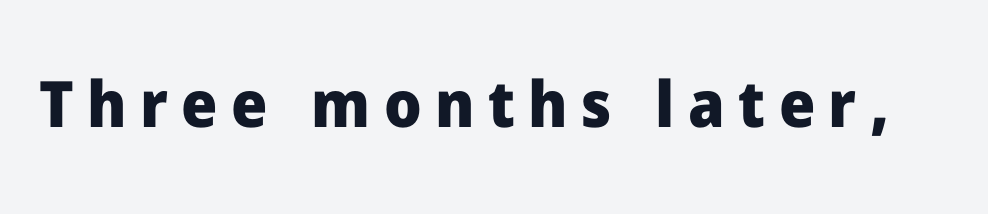
{"serif": "no", "italic": "no", "bold": "yes", "weight": "heavy", "width": "normal", "stroke_contrast": "low", "x_height": "medium", "monospaced": "no", "underline": "no", "letter_spacing": "wide", "letter_spacing_em": 0.21, "glyph_px": 64}
